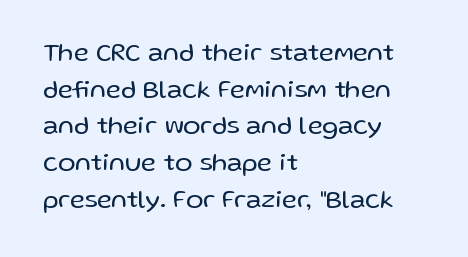
In CSS terms this would be text-align: left. The words here are not underlined. The font is comparable to plain body text, perhaps lighter. Every character sits straight up, as roman type does. The vertical gap from one line to the next is medium. Compared with typical body copy, the letter spacing here is the same.
